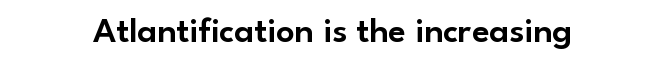
It's the straight-up-and-down kind of type. The face used here is proportionally spaced, like ordinary book or web type. Between one letter and the next there's only the usual sliver of space. The glyphs are unaccompanied by any horizontal stroke below them. Observe the absence of serifs on each vertical stroke in this sample.
